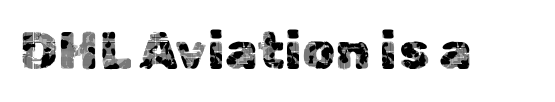
{"serif": "no", "italic": "no", "width": "normal", "x_height": "medium", "monospaced": "no", "underline": "no", "letter_spacing": "normal", "letter_spacing_em": 0.0, "glyph_px": 52}
